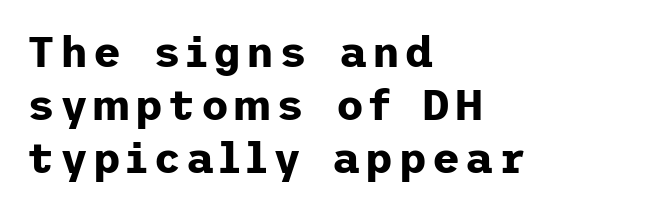
The image shows 43 px bold sans-serif type, upright; set left-aligned, line spacing 1.23x, not underlined; low stroke contrast and a medium x-height.
